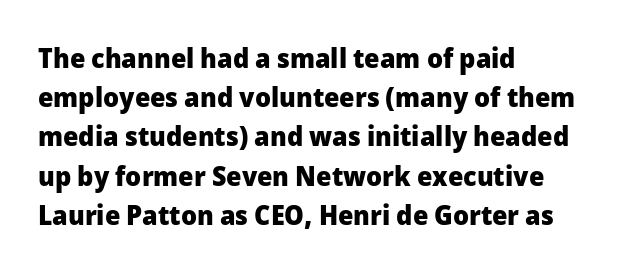
Letter spacing: default. Type without underlining. Which margin do the lines hug? The left one — the right edge is uneven. The glyphs in this specimen are sans serif.
